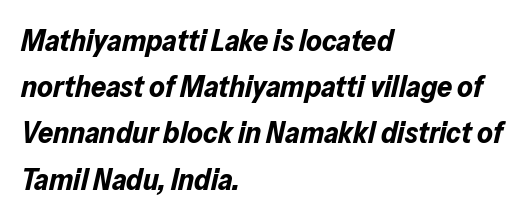
Q: Is the text bold? A: Yes.
Q: Is the text italic (slanted)? A: Yes, it leans right by about 13 degrees.
Q: Is the text underlined? A: No.
Q: How is the paragraph aligned? A: Left-aligned.
Q: Is the spacing between letters normal or unusually wide? A: Normal.
Q: Is the spacing between lines tight, normal or loose? A: Normal.
Q: Width (condensed, normal, or wide)? A: Normal.
Q: Stroke contrast? A: Low.
Q: x-height? A: Medium.
Q: Monospaced? A: No.
